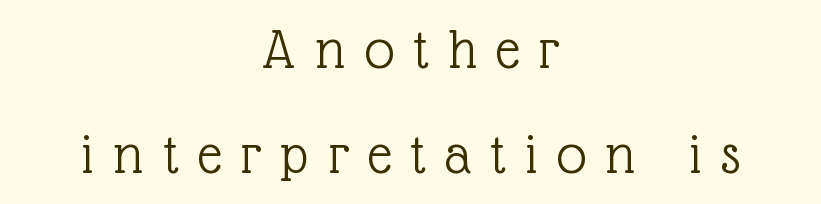
You could not count columns in this text — the font is proportionally spaced. To sum up the face: it has serifs. Is the stroke heavy? The answer is a plain regular-or-lighter. Substantial extra tracking has been applied to these lines.
